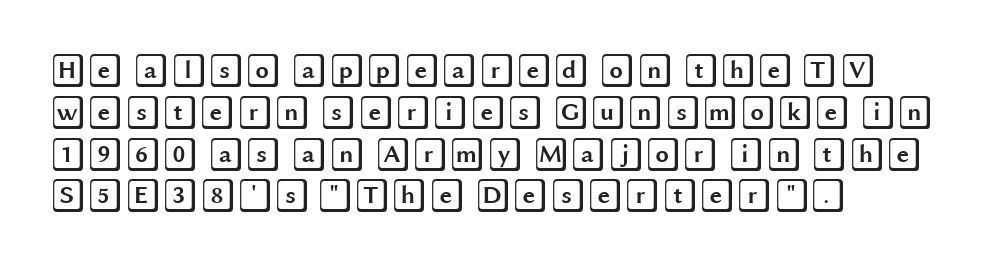
The image shows 34 px wide type, upright; set left-aligned, line spacing 1.23x, normal letter spacing, not underlined; a large x-height.
